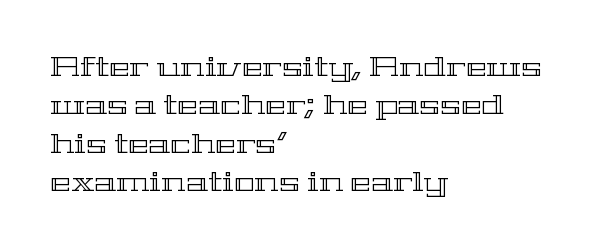
The image shows 28 px wide type, upright; set left-aligned, normal line spacing (1.37x), normal letter spacing, not underlined; a medium x-height.
